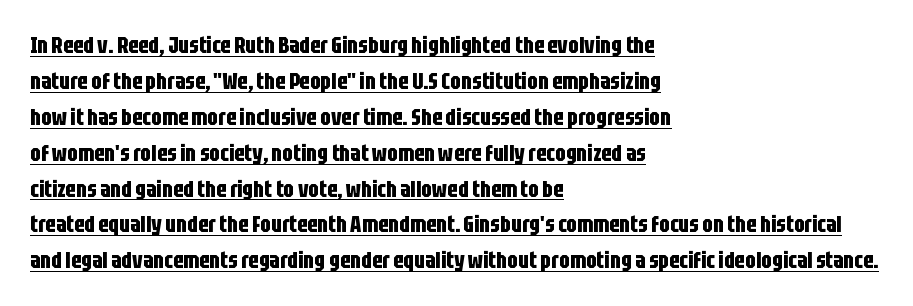
{"italic": "no", "bold": "yes", "underline": "yes", "align": "left", "line_spacing": "normal", "line_spacing_ratio": 1.56, "letter_spacing": "normal", "letter_spacing_em": 0.0, "glyph_px": 23}
